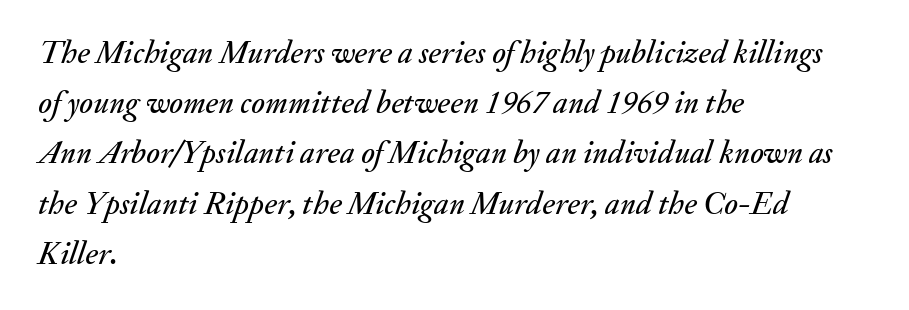
If you drew a line through each stem, it would be angled. Notice how the passage keeps a crisp vertical edge on the left only. Nobody touched the tracking dial on this one. Here the designer chose a conventional face with non-uniform glyph widths.
